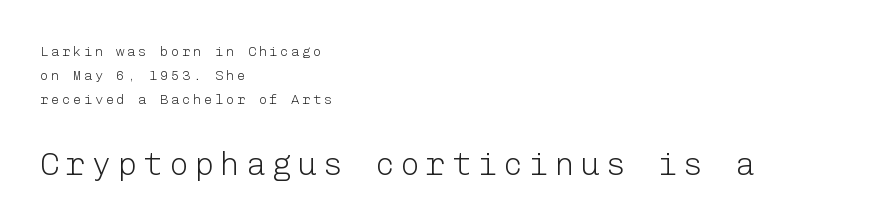
{"serif": "no", "italic": "no", "bold": "no", "weight": "light", "width": "normal", "stroke_contrast": "low", "x_height": "medium", "underline": "no", "align": "left", "line_spacing": "normal", "line_spacing_ratio": 1.7, "larger_block": "second", "size_ratio": 2.36, "glyph_px": 33}
